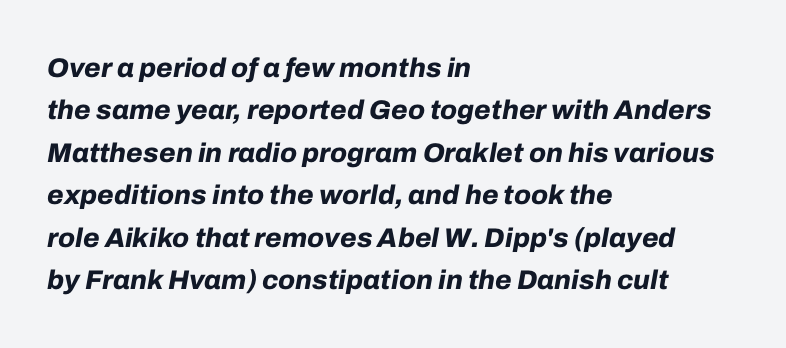
The image shows 27 px bold type, italic (leaning right); set left-aligned, normal line spacing (1.57x), normal letter spacing, not underlined.
